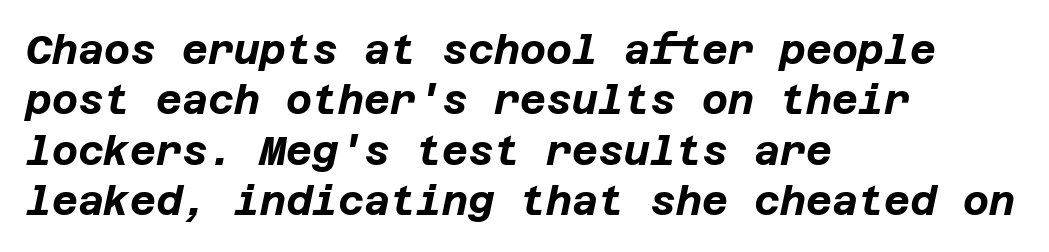
The image shows 40 px bold type, italic (leaning right); set left-aligned, normal line spacing (1.26x), normal letter spacing, not underlined; low stroke contrast and a large x-height.
